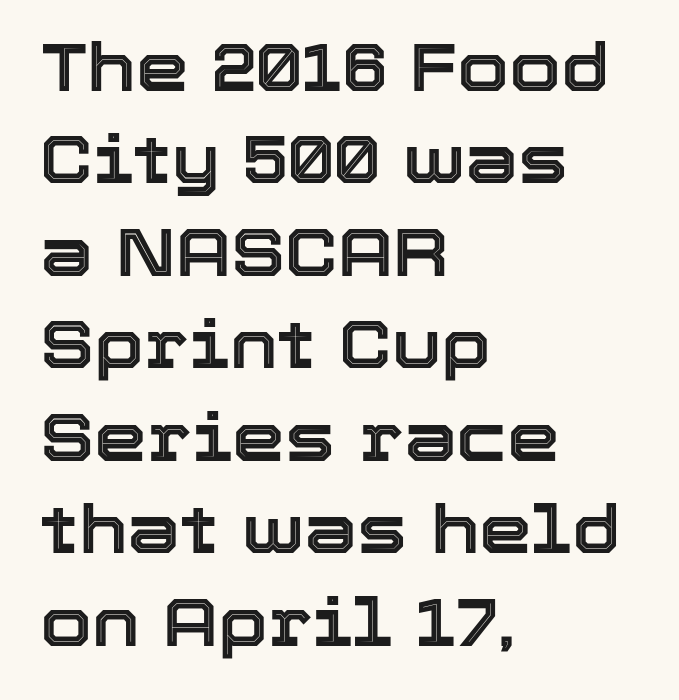
{"italic": "no", "width": "normal", "x_height": "medium", "monospaced": "no", "underline": "no", "align": "left", "line_spacing": "normal", "line_spacing_ratio": 1.38, "letter_spacing": "normal", "letter_spacing_em": 0.0, "glyph_px": 67}
